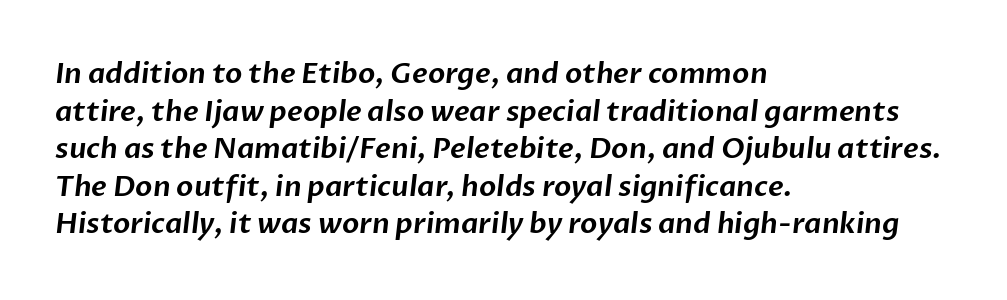
The image shows 28 px sans-serif type; set left-aligned, normal line spacing (1.34x), normal letter spacing, not underlined; low stroke contrast and a medium x-height.
